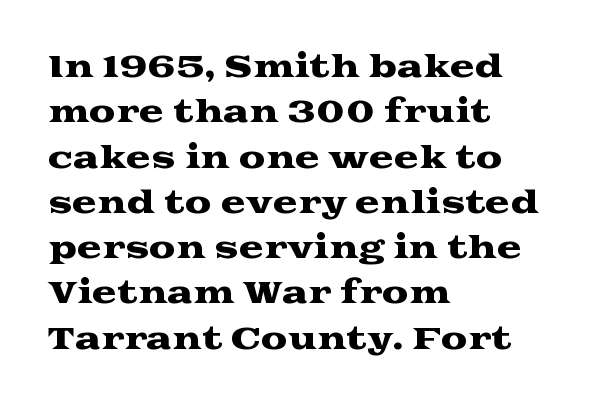
Q: Is the text italic (slanted)? A: No, it is upright.
Q: Is the typeface a serif or a sans-serif typeface? A: Serif.
Q: Is the text underlined? A: No.
Q: How is the paragraph aligned? A: Left-aligned.
Q: Is the spacing between letters normal or unusually wide? A: Normal.
Q: Is the spacing between lines tight, normal or loose? A: Normal.
Q: Width (condensed, normal, or wide)? A: Wide.
Q: Stroke contrast? A: Medium.
Q: x-height? A: Medium.
Q: Monospaced? A: No.
